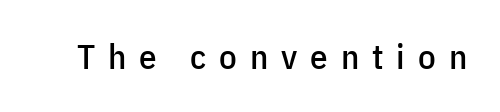
Glance below the letters and you will spot only blank space. The tracking jumps out immediately: characters are airy and widely separated. These lines are rendered in a variable-pitch font. Font category for this specimen: sans-serif.
